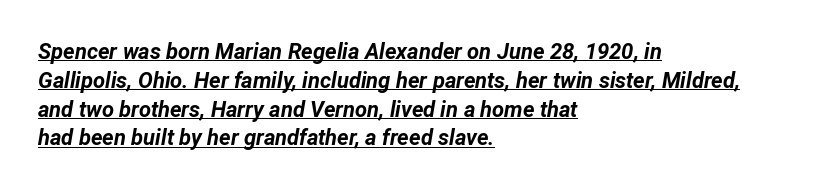
The image shows 22 px bold type, italic (leaning right); set left-aligned, normal line spacing (1.31x), normal letter spacing, underlined.
